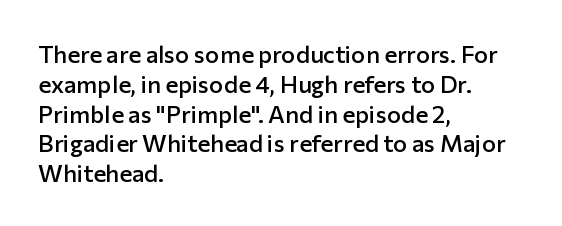
{"italic": "no", "bold": "semi", "underline": "no", "align": "left", "line_spacing_ratio": 1.24, "letter_spacing": "normal", "letter_spacing_em": 0.0, "glyph_px": 24}
